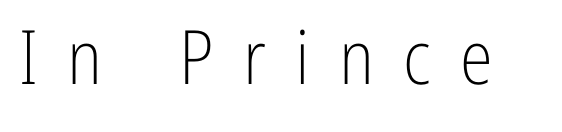
The image shows 75 px light, condensed sans-serif type, upright; set unusually wide letter spacing (+0.39 em), not underlined; low stroke contrast and a medium x-height.
